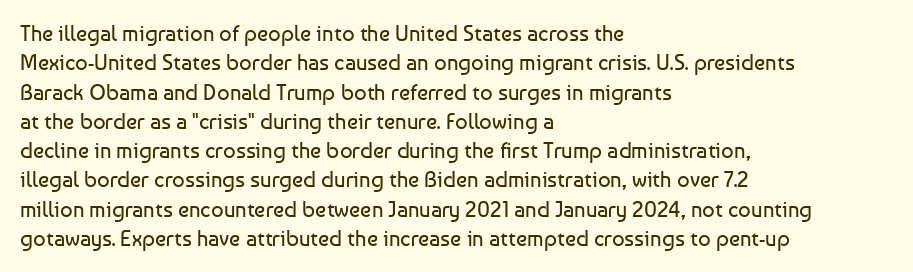
Caption: face not bold, strokes unweighted. Whoever set this chose a conventional vertical rhythm. This sample uses plain, unmodified letter spacing. The lettering stays uniformly vertical, giving the passage a roman look. Rule under the text: the space is simply empty.
